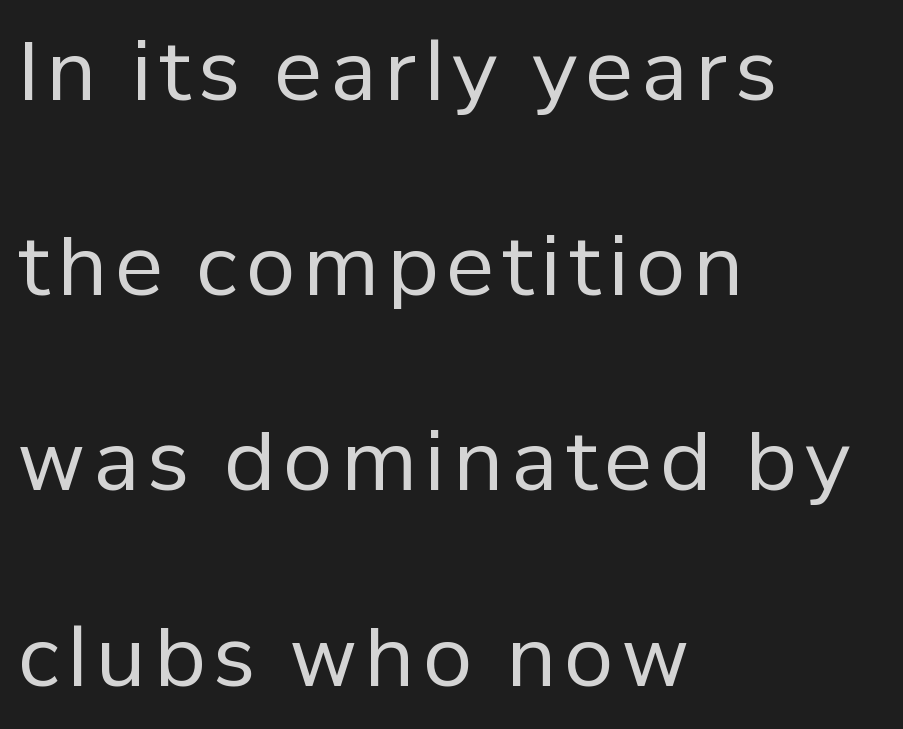
The image shows 80 px regular-weight sans-serif type, upright; set left-aligned, loose line spacing (2.44x), not underlined; low stroke contrast and a medium x-height.
